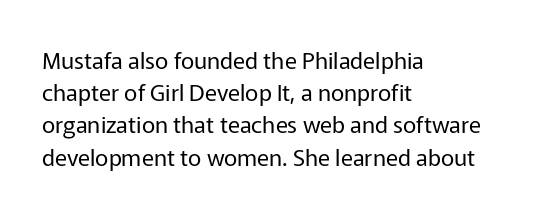
{"italic": "no", "bold": "no", "underline": "no", "align": "left", "line_spacing": "normal", "line_spacing_ratio": 1.4, "letter_spacing": "normal", "letter_spacing_em": 0.0, "glyph_px": 23}
